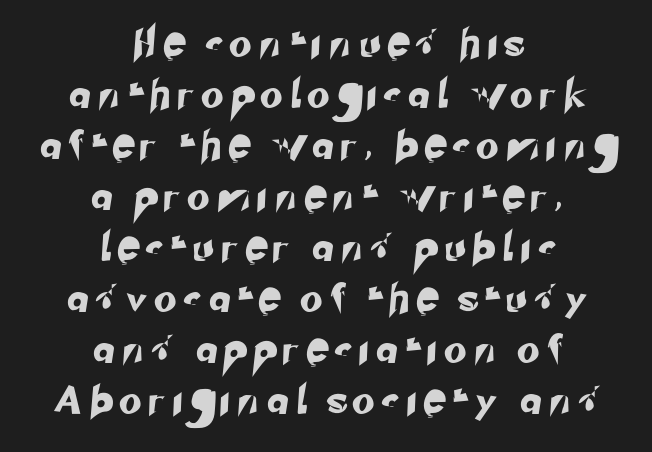
{"serif": "no", "width": "normal", "stroke_contrast": "low", "x_height": "small", "monospaced": "no", "underline": "no", "align": "center", "line_spacing_ratio": 1.82, "letter_spacing": "wide", "letter_spacing_em": 0.38, "glyph_px": 28}
